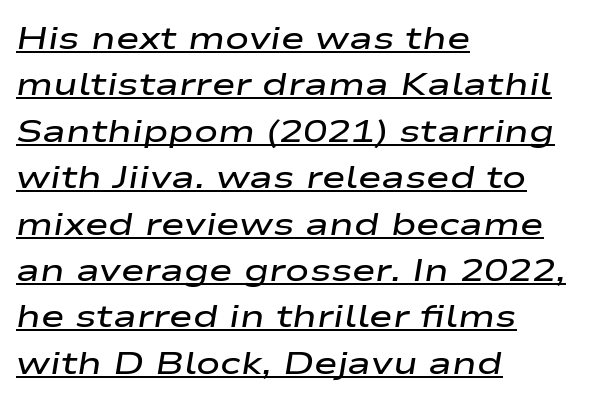
{"italic": "yes", "lean": "right", "slant_degrees": 9, "bold": "semi", "weight": "semibold", "width": "wide", "stroke_contrast": "low", "x_height": "medium", "monospaced": "no", "underline": "yes", "align": "left", "line_spacing": "normal", "line_spacing_ratio": 1.45, "letter_spacing": "normal", "letter_spacing_em": 0.0, "glyph_px": 32}
